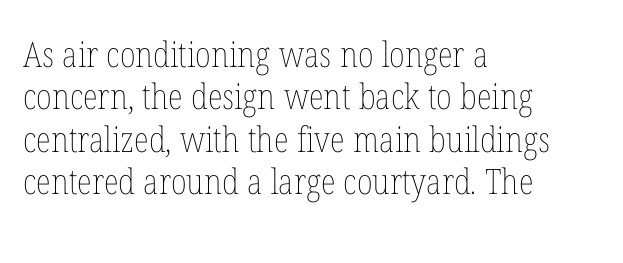
The image shows 35 px thin, condensed type, upright; set left-aligned, line spacing 1.21x, normal letter spacing, not underlined; low stroke contrast and a medium x-height.
